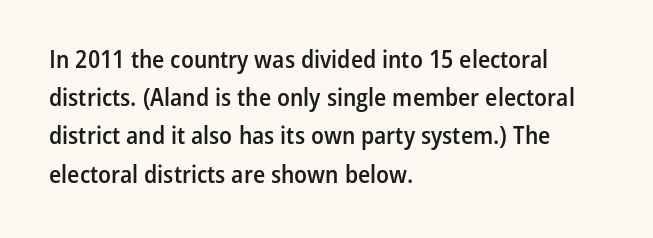
Q: Is the text bold? A: Semi-bold.
Q: Is the text italic (slanted)? A: No, it is upright.
Q: Is the text underlined? A: No.
Q: How is the paragraph aligned? A: Left-aligned.
Q: Is the spacing between letters normal or unusually wide? A: Normal.
Q: Is the spacing between lines tight, normal or loose? A: Normal.
